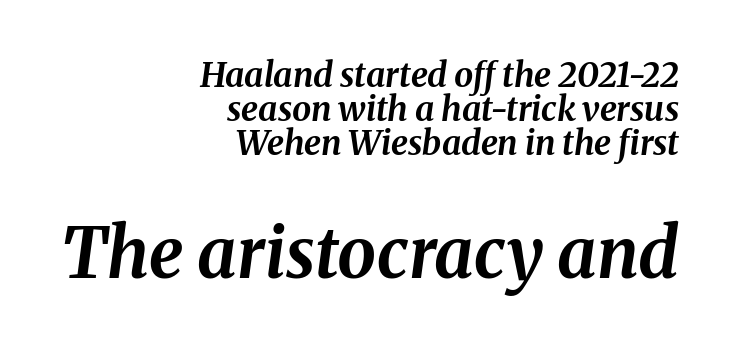
Q: Is the text bold? A: Yes.
Q: Is the text italic (slanted)? A: Yes, it leans right by about 8 degrees.
Q: Is the text underlined? A: No.
Q: How is the paragraph aligned? A: Right-aligned.
Q: Is the spacing between letters normal or unusually wide? A: Normal.
Q: Is the spacing between lines tight, normal or loose? A: Tight.
Q: Which block of text is set in a larger size, the first (top) or the second (bottom)? A: The second (bottom) one.
Q: Width (condensed, normal, or wide)? A: Normal.
Q: Stroke contrast? A: Medium.
Q: x-height? A: Medium.
Q: Monospaced? A: No.
